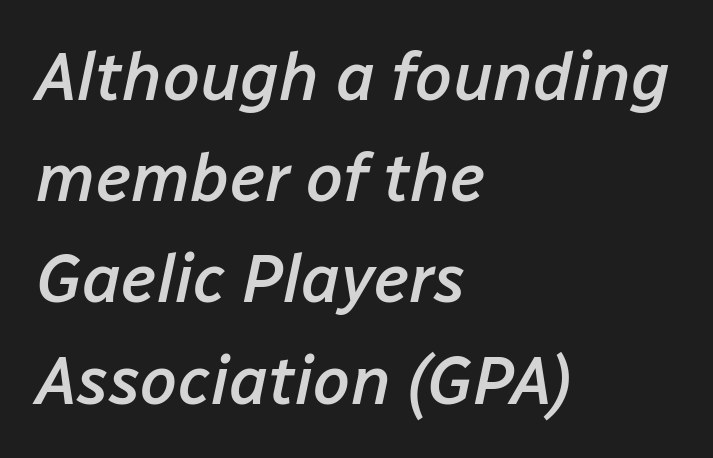
The image shows 67 px semibold type, italic (leaning right); set left-aligned, normal line spacing (1.51x), normal letter spacing, not underlined; low stroke contrast and a medium x-height.
